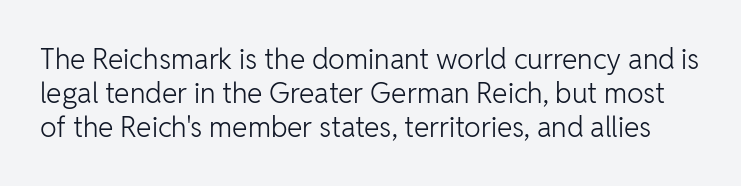
{"serif": "no", "italic": "no", "bold": "no", "weight": "light", "width": "normal", "stroke_contrast": "low", "x_height": "medium", "monospaced": "no", "underline": "no", "line_spacing_ratio": 1.21, "letter_spacing": "normal", "letter_spacing_em": 0.0, "glyph_px": 28}
